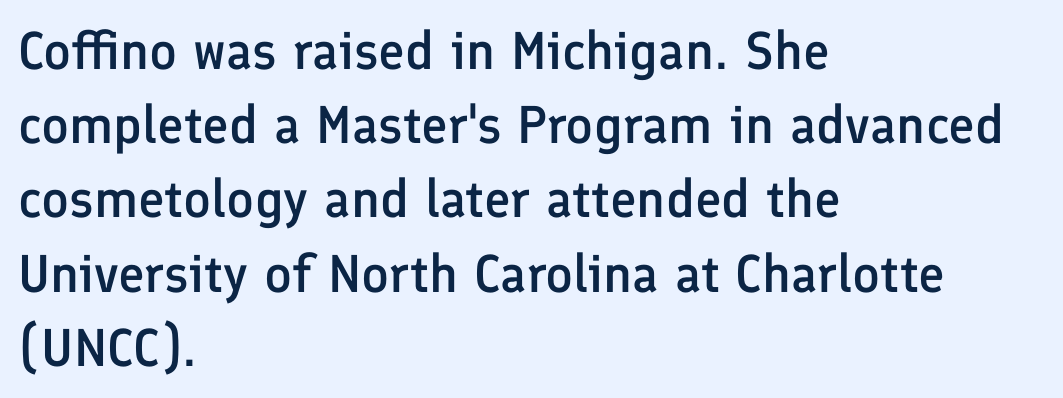
{"serif": "no", "italic": "no", "bold": "semi", "weight": "semibold", "width": "normal", "stroke_contrast": "low", "x_height": "medium", "monospaced": "no", "underline": "no", "align": "left", "line_spacing": "normal", "line_spacing_ratio": 1.4, "letter_spacing": "normal", "letter_spacing_em": 0.0, "glyph_px": 53}
